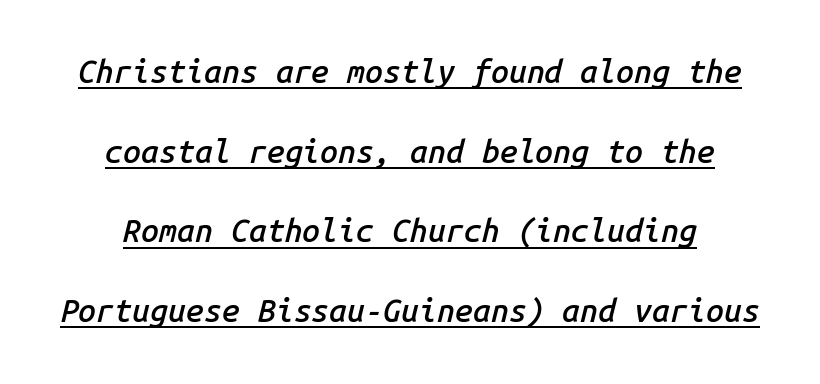
The letters march in equal steps, a hallmark of fixed-pitch type. Honestly, the underline is the first thing you notice here. In terms of letterspacing, this is plain default setting. Loosely led — the rows are spread out. The font's italic variant was chosen for this text. Set as a demibold, roughly 600 on the weight scale.
